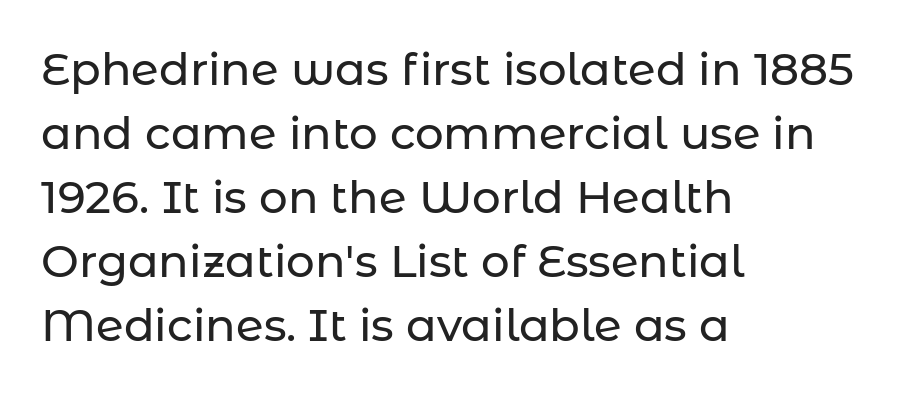
The image shows 45 px sans-serif type, upright; set left-aligned, normal line spacing (1.42x), normal letter spacing, not underlined; low stroke contrast and a medium x-height.
